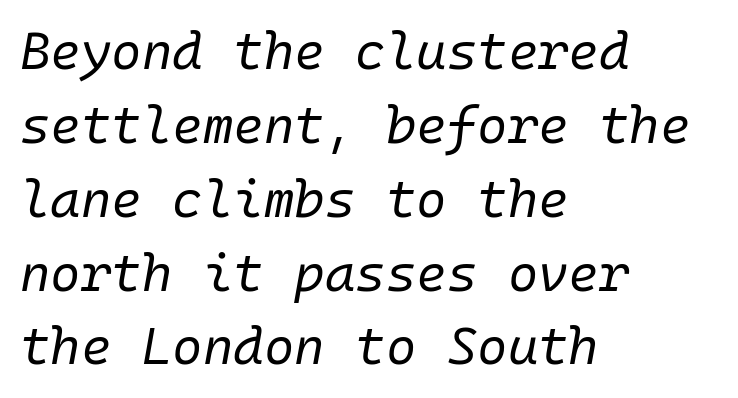
{"italic": "yes", "lean": "right", "slant_degrees": 10, "bold": "no", "weight": "regular", "width": "normal", "stroke_contrast": "low", "x_height": "medium", "underline": "no", "align": "left", "line_spacing": "normal", "line_spacing_ratio": 1.42, "letter_spacing": "normal", "letter_spacing_em": 0.0, "glyph_px": 52}
